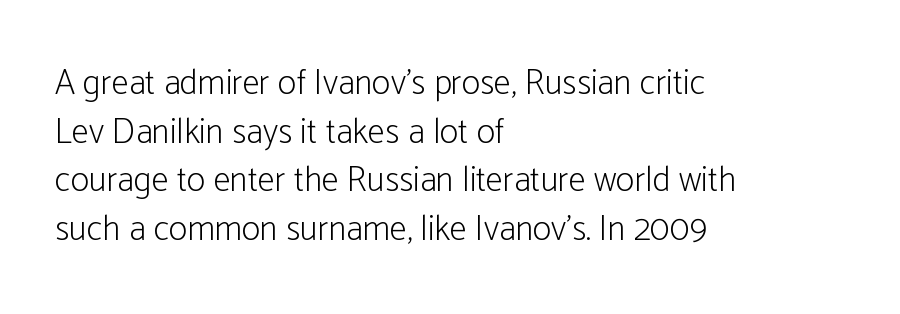
The image shows 35 px light, condensed sans-serif type, upright; set left-aligned, normal line spacing (1.39x), normal letter spacing, not underlined; low stroke contrast and a medium x-height.
